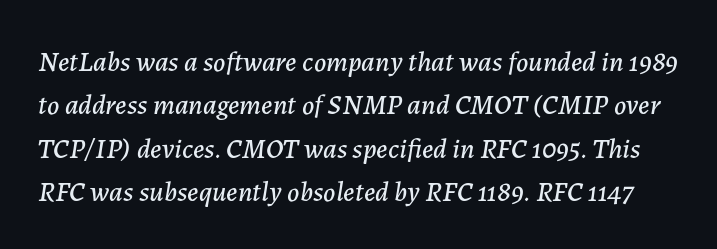
The space directly below the letters is spotless. The passage shown has conventional tracking throughout. The letters are slanted; this is an italic face. The vertical gap from one line to the next is medium. Here the designer chose a conventional face with non-uniform glyph widths.
